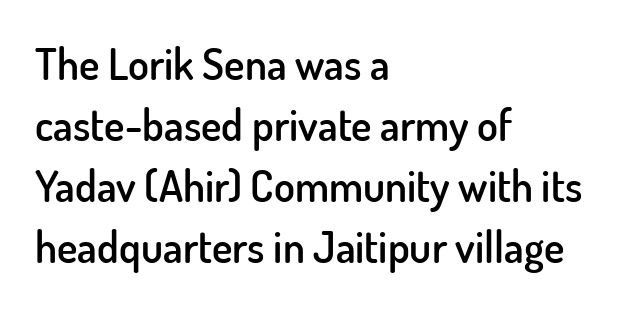
The image shows 43 px semibold sans-serif type, upright; set left-aligned, normal line spacing (1.42x), normal letter spacing, not underlined; low stroke contrast and a small x-height.
